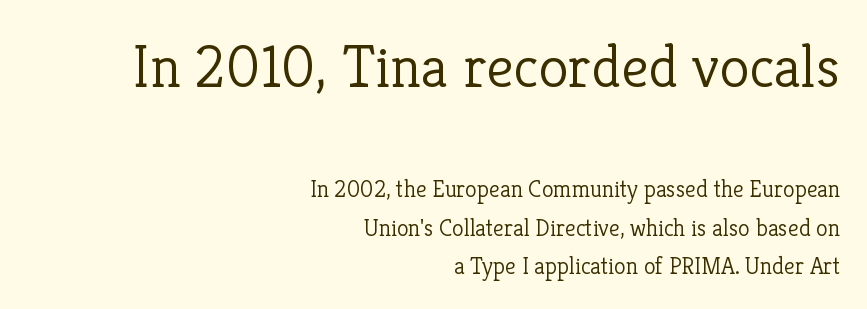
Q: Is the text bold? A: No.
Q: Is the text italic (slanted)? A: No, it is upright.
Q: Is the typeface a serif or a sans-serif typeface? A: Serif.
Q: Is the text underlined? A: No.
Q: How is the paragraph aligned? A: Right-aligned.
Q: Is the spacing between letters normal or unusually wide? A: Normal.
Q: Is the spacing between lines tight, normal or loose? A: Normal.
Q: Which block of text is set in a larger size, the first (top) or the second (bottom)? A: The first (top) one.
Q: Width (condensed, normal, or wide)? A: Normal.
Q: Stroke contrast? A: Low.
Q: x-height? A: Medium.
Q: Monospaced? A: No.
